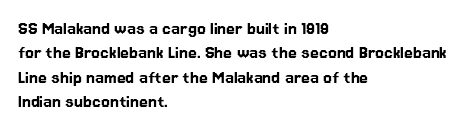
Look at the tracking — it's just the regular setting, nothing added. Horizontal alignment here is leftward, the default for most running prose. Clear beneath every line of the passage. Unlike italic type, these characters show no tilt at all.
